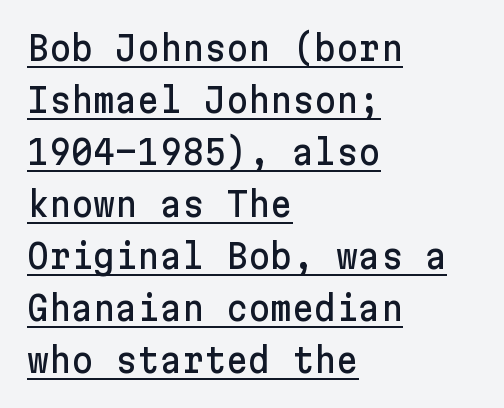
The image shows 34 px sans-serif type, upright; set left-aligned, normal line spacing (1.53x), normal letter spacing, underlined; low stroke contrast and a medium x-height.
